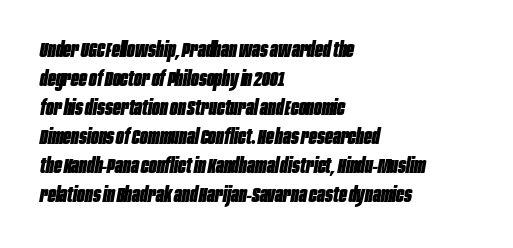
{"italic": "yes", "lean": "right", "slant_degrees": 10, "bold": "yes", "underline": "no", "align": "left", "line_spacing": "normal", "line_spacing_ratio": 1.38, "letter_spacing": "normal", "letter_spacing_em": 0.0, "glyph_px": 21}
